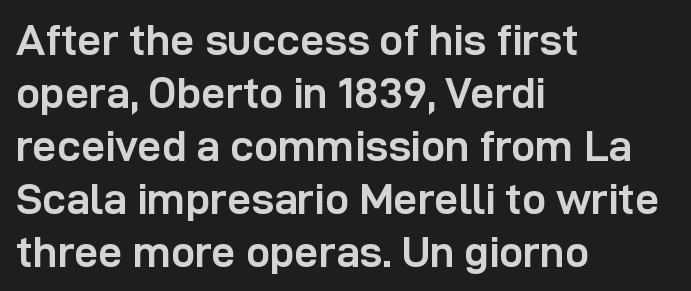
The image shows 43 px semibold sans-serif type, upright; set left-aligned, line spacing 1.23x, normal letter spacing, not underlined; low stroke contrast and a medium x-height.
